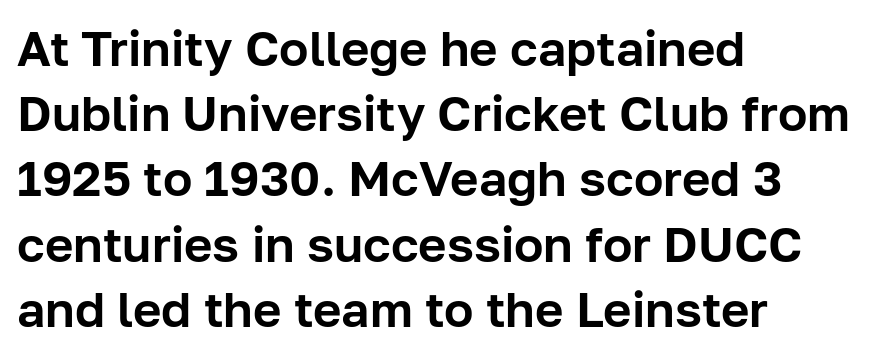
The lines are quadded left. Just letters on the line, the space beneath them empty. The characters display no serif detailing; their extremities are plain. Ordinary non-slanted type is in use.
